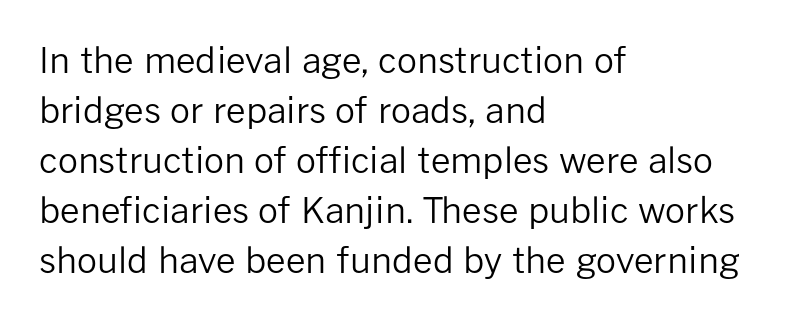
Q: Is the text bold? A: No.
Q: Is the text italic (slanted)? A: No, it is upright.
Q: Is the typeface a serif or a sans-serif typeface? A: Sans-serif.
Q: Is the text underlined? A: No.
Q: How is the paragraph aligned? A: Left-aligned.
Q: Is the spacing between letters normal or unusually wide? A: Normal.
Q: Is the spacing between lines tight, normal or loose? A: Normal.
Q: Width (condensed, normal, or wide)? A: Normal.
Q: Stroke contrast? A: Low.
Q: x-height? A: Medium.
Q: Monospaced? A: No.
